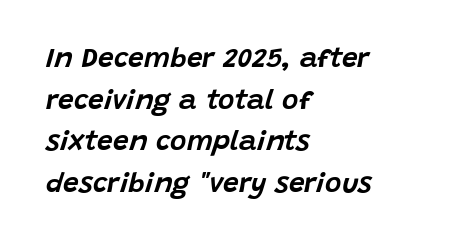
Q: Is the text italic (slanted)? A: Yes, it leans right by about 15 degrees.
Q: Is the text underlined? A: No.
Q: How is the paragraph aligned? A: Left-aligned.
Q: Is the spacing between letters normal or unusually wide? A: Normal.
Q: Is the spacing between lines tight, normal or loose? A: Normal.
Q: Width (condensed, normal, or wide)? A: Normal.
Q: Stroke contrast? A: Low.
Q: x-height? A: Large.
Q: Monospaced? A: No.
